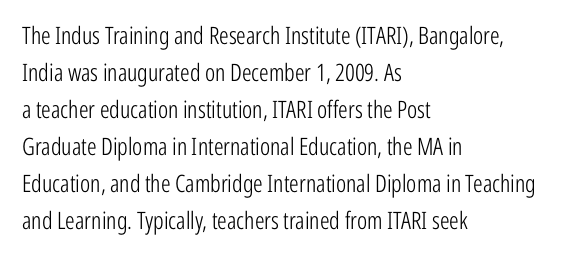
Vertical strokes here are truly vertical. Every row of glyphs begins at an identical x-position on the left. Between one letter and the next there's only the usual sliver of space. Only glyphs here, with clear space below each row.
